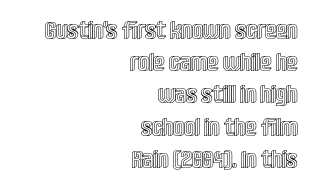
Q: Is the text italic (slanted)? A: No, it is upright.
Q: Is the text underlined? A: No.
Q: How is the paragraph aligned? A: Right-aligned.
Q: Is the spacing between letters normal or unusually wide? A: Normal.
Q: Is the spacing between lines tight, normal or loose? A: Normal.
